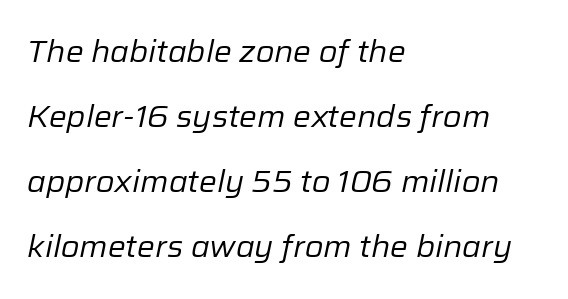
Q: Is the text bold? A: No.
Q: Is the text italic (slanted)? A: Yes, it leans right by about 12 degrees.
Q: Is the text underlined? A: No.
Q: How is the paragraph aligned? A: Left-aligned.
Q: Is the spacing between letters normal or unusually wide? A: Normal.
Q: Is the spacing between lines tight, normal or loose? A: Loose.
Q: Width (condensed, normal, or wide)? A: Normal.
Q: Stroke contrast? A: Low.
Q: x-height? A: Medium.
Q: Monospaced? A: No.
